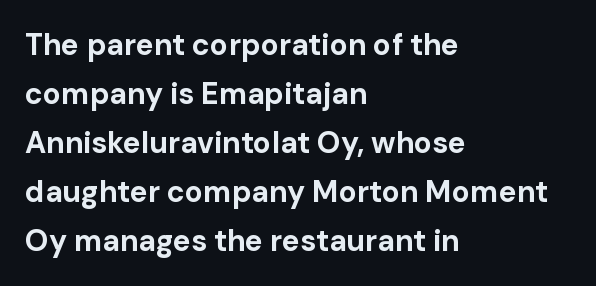
The image shows 30 px bold sans-serif type, upright; set left-aligned, normal line spacing (1.63x), normal letter spacing, not underlined; low stroke contrast and a medium x-height.
